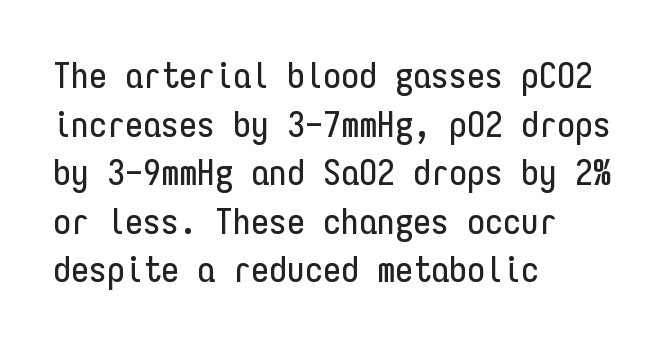
The passage shown has conventional tracking throughout. Descenders are the only things crossing below the line. In terms of leading, this rendering sits right in the middle. If you drew a line through each stem, it would be perfectly vertical.
